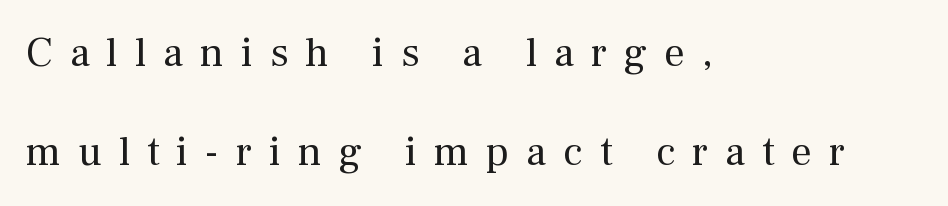
It's the straight-up-and-down kind of type. Spacing verdict: proportional, widths tailored to each character. Short note: letters widely spaced. If you drew a ruler down the left edge, every line would touch it. Loosely led — the rows are spread out.
